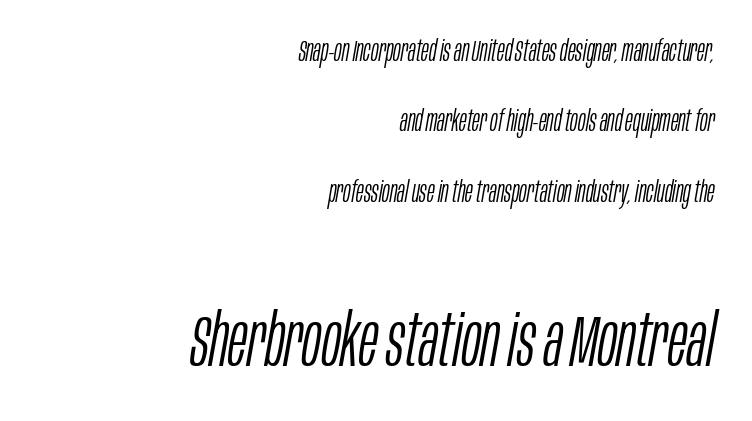
Looking at the ascenders, they clearly lean. Quick note: underline off. Varying glyph widths throughout — classic text-font behaviour. No extra tracking has been applied to these lines. One-word summary of the alignment: right.
